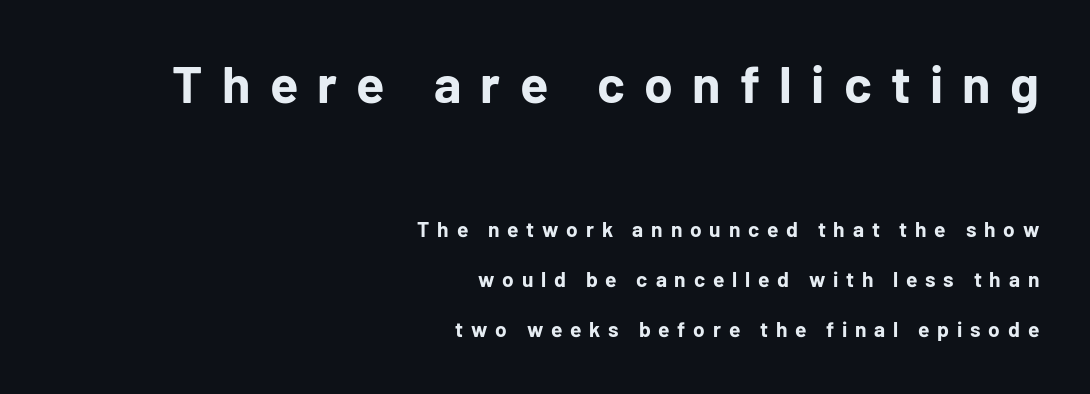
The image shows 52 px bold sans-serif type, upright; set right-aligned, loose line spacing (2.38x), unusually wide letter spacing (+0.37 em), not underlined; the first (top) block is 2.48x larger; low stroke contrast and a medium x-height.
